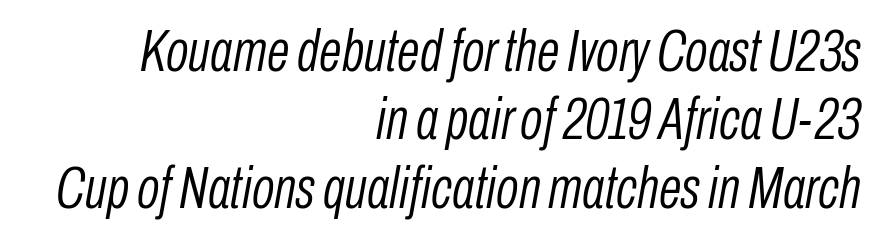
The image shows 59 px light, condensed type, italic (leaning right); set right-aligned, line spacing 1.16x, normal letter spacing, not underlined; low stroke contrast and a medium x-height.
